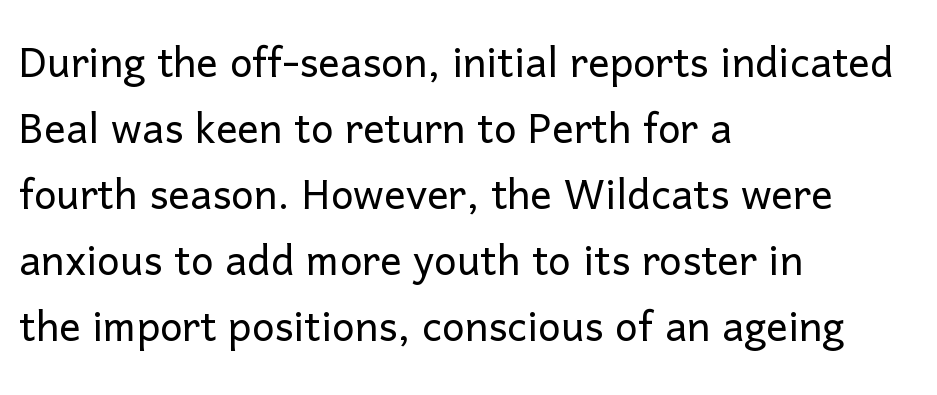
Q: Is the text bold? A: No.
Q: Is the text italic (slanted)? A: No, it is upright.
Q: Is the typeface a serif or a sans-serif typeface? A: Sans-serif.
Q: Is the text underlined? A: No.
Q: How is the paragraph aligned? A: Left-aligned.
Q: Is the spacing between letters normal or unusually wide? A: Normal.
Q: Width (condensed, normal, or wide)? A: Normal.
Q: Stroke contrast? A: Low.
Q: x-height? A: Medium.
Q: Monospaced? A: No.
